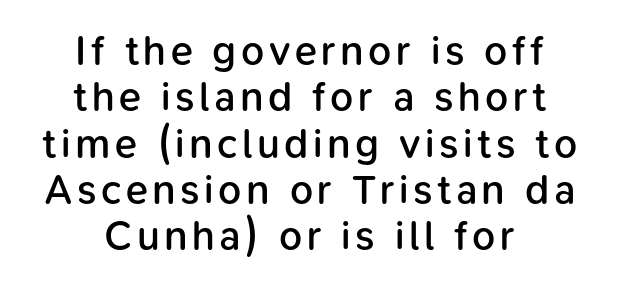
Q: Is the text bold? A: Semi-bold.
Q: Is the text italic (slanted)? A: No, it is upright.
Q: Is the typeface a serif or a sans-serif typeface? A: Sans-serif.
Q: Is the text underlined? A: No.
Q: How is the paragraph aligned? A: Centered.
Q: Is the spacing between lines tight, normal or loose? A: Tight.
Q: Width (condensed, normal, or wide)? A: Normal.
Q: Stroke contrast? A: Low.
Q: x-height? A: Medium.
Q: Monospaced? A: No.
